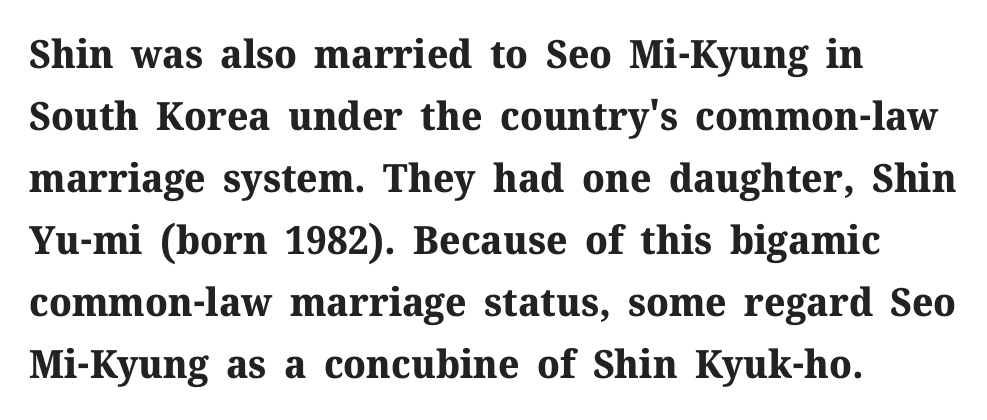
The image shows 39 px bold serif type, upright; set left-aligned, normal line spacing (1.59x), normal letter spacing, not underlined; medium stroke contrast and a medium x-height.
